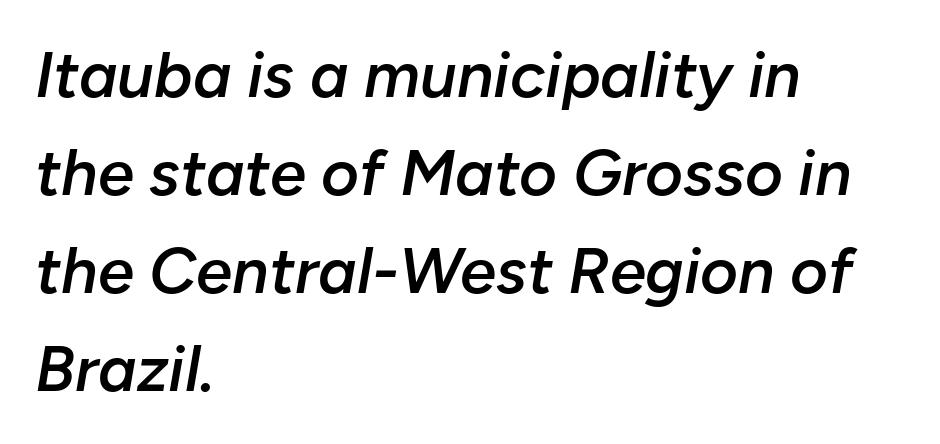
{"italic": "yes", "lean": "right", "slant_degrees": 10, "bold": "semi", "weight": "semibold", "width": "normal", "stroke_contrast": "low", "x_height": "medium", "monospaced": "no", "underline": "no", "align": "left", "line_spacing": "normal", "line_spacing_ratio": 1.51, "letter_spacing": "normal", "letter_spacing_em": 0.0, "glyph_px": 65}
